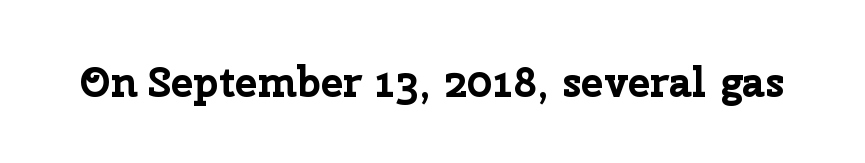
Clear beneath every line of the passage. What kind of face is this? One without serifs — a sans. Is the type bold? Yes — the strokes are clearly thick and heavy. Think of a printed novel: that variable character pitch is what you see here. The specimen reads as upright at a glance.
